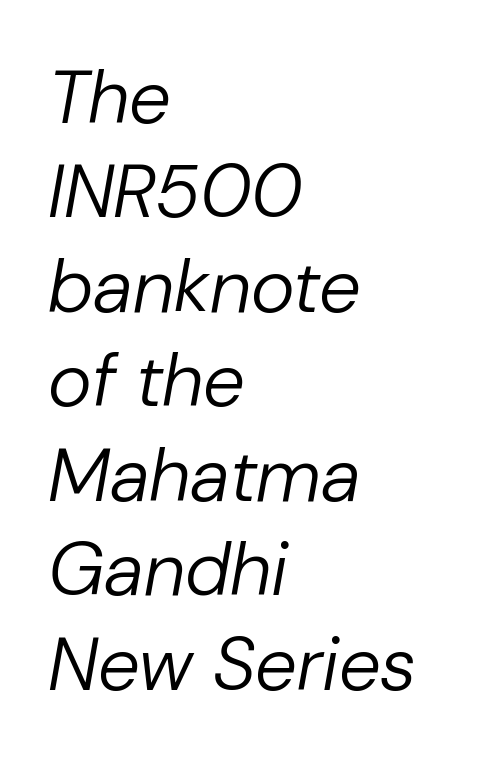
The image shows 75 px regular-weight type, italic (leaning right); set left-aligned, normal line spacing (1.26x), normal letter spacing, not underlined; low stroke contrast and a medium x-height.
